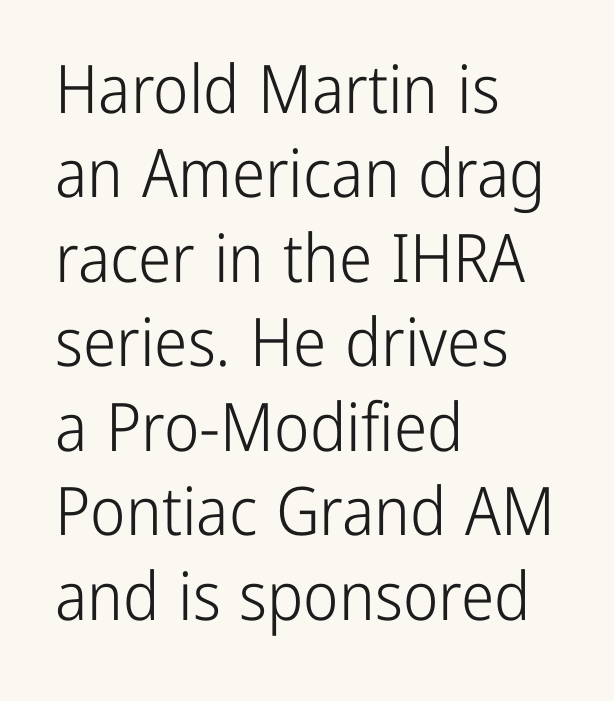
{"serif": "no", "italic": "no", "bold": "no", "weight": "light", "width": "condensed", "stroke_contrast": "low", "x_height": "medium", "monospaced": "no", "underline": "no", "align": "left", "line_spacing": "normal", "line_spacing_ratio": 1.26, "letter_spacing": "normal", "letter_spacing_em": 0.0, "glyph_px": 67}
